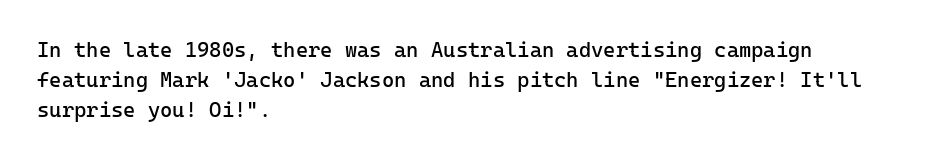
Q: Is the text bold? A: No.
Q: Is the text italic (slanted)? A: No, it is upright.
Q: Is the text underlined? A: No.
Q: How is the paragraph aligned? A: Left-aligned.
Q: Is the spacing between letters normal or unusually wide? A: Normal.
Q: Is the spacing between lines tight, normal or loose? A: Normal.
